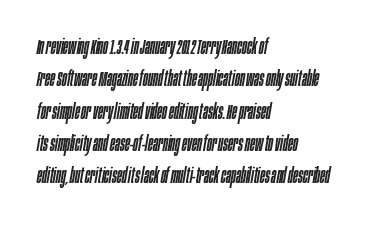
Q: Is the text italic (slanted)? A: Yes, it leans right by about 10 degrees.
Q: Is the text underlined? A: No.
Q: How is the paragraph aligned? A: Left-aligned.
Q: Is the spacing between letters normal or unusually wide? A: Normal.
Q: Is the spacing between lines tight, normal or loose? A: Normal.
